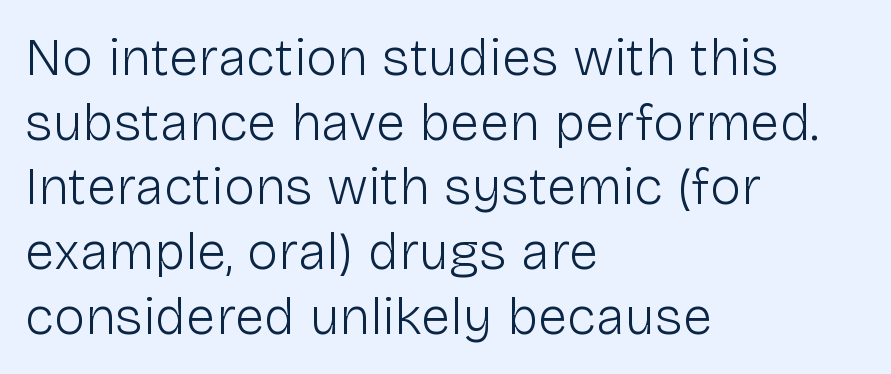
You could call the tracking neutral — neither tight nor loose. Type without underlining. Is the type heavy? It reads as light-to-regular instead. Visually the block forms a straight wall on the left and a jagged coastline on the right. Grotesque or geometric, the face here clearly has no serifs.
